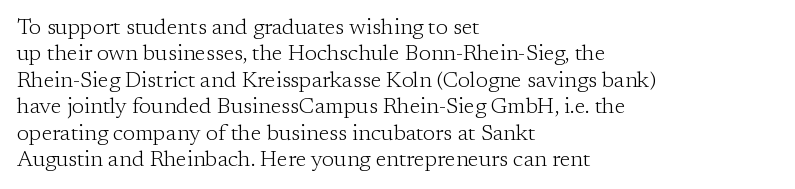
{"italic": "no", "bold": "no", "underline": "no", "align": "left", "line_spacing_ratio": 1.2, "letter_spacing": "normal", "letter_spacing_em": 0.0, "glyph_px": 22}
